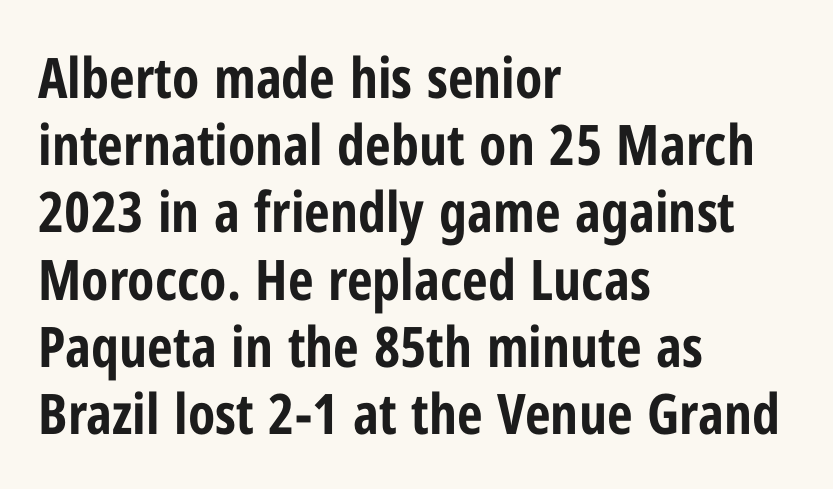
A sans-serif font was chosen for this passage. Set as a true bold cut, around the 700 mark. No extra tracking has been applied to these lines. Italic: no, the glyphs are upright roman. Lines of text with bare space underneath.
